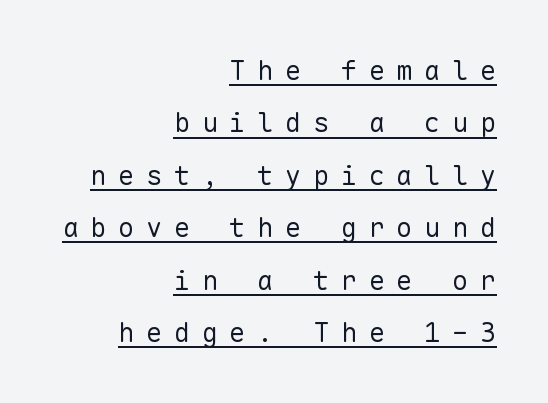
{"italic": "no", "bold": "no", "underline": "yes", "align": "right", "line_spacing": "loose", "line_spacing_ratio": 1.94, "letter_spacing": "wide", "letter_spacing_em": 0.43, "glyph_px": 27}
